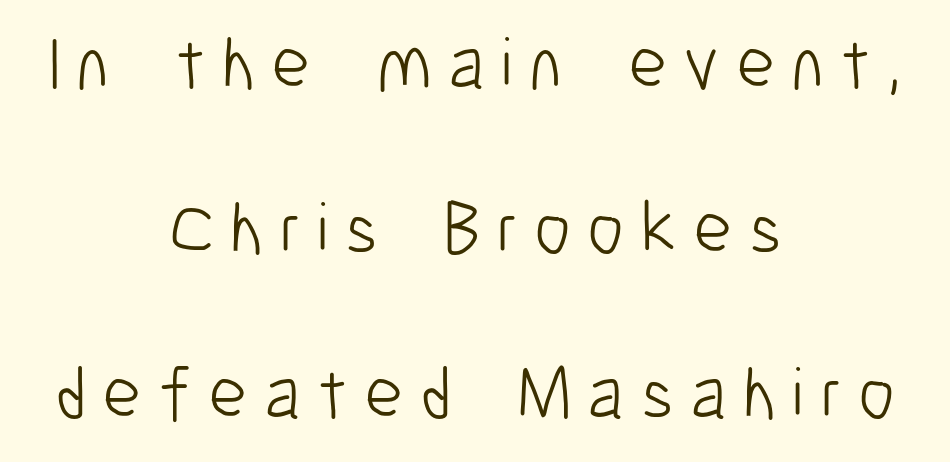
The image shows 74 px light, condensed sans-serif type, upright; set centered, loose line spacing (2.23x), unusually wide letter spacing (+0.22 em), not underlined; low stroke contrast and a medium x-height.
